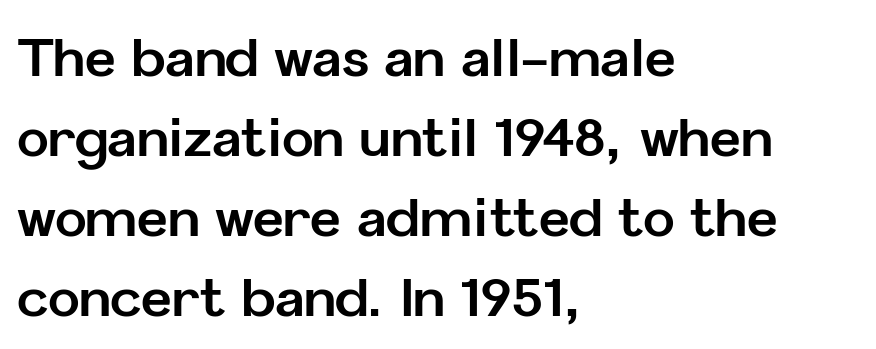
Q: Is the text bold? A: Yes.
Q: Is the text italic (slanted)? A: No, it is upright.
Q: Is the typeface a serif or a sans-serif typeface? A: Sans-serif.
Q: Is the text underlined? A: No.
Q: How is the paragraph aligned? A: Left-aligned.
Q: Is the spacing between letters normal or unusually wide? A: Normal.
Q: Is the spacing between lines tight, normal or loose? A: Normal.
Q: Width (condensed, normal, or wide)? A: Normal.
Q: Stroke contrast? A: Low.
Q: x-height? A: Medium.
Q: Monospaced? A: No.
